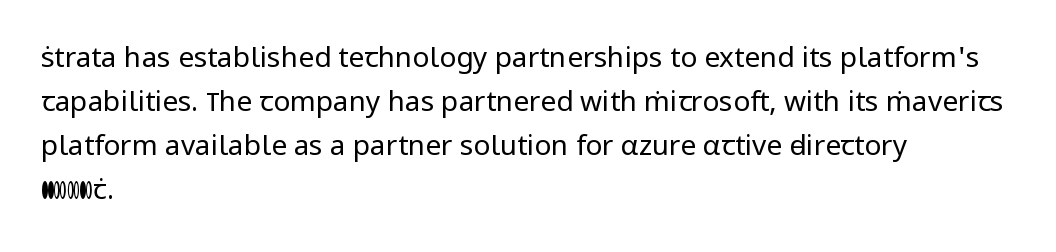
Q: Is the text bold? A: No.
Q: Is the text italic (slanted)? A: No, it is upright.
Q: Is the typeface a serif or a sans-serif typeface? A: Sans-serif.
Q: Is the text underlined? A: No.
Q: How is the paragraph aligned? A: Left-aligned.
Q: Is the spacing between letters normal or unusually wide? A: Normal.
Q: Is the spacing between lines tight, normal or loose? A: Normal.
Q: Width (condensed, normal, or wide)? A: Normal.
Q: Stroke contrast? A: Low.
Q: x-height? A: Medium.
Q: Monospaced? A: No.
